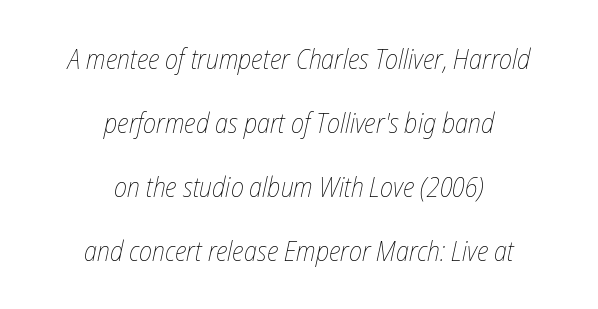
Q: Is the text bold? A: No.
Q: Is the text italic (slanted)? A: Yes, it leans right by about 12 degrees.
Q: Is the text underlined? A: No.
Q: How is the paragraph aligned? A: Centered.
Q: Is the spacing between letters normal or unusually wide? A: Normal.
Q: Is the spacing between lines tight, normal or loose? A: Loose.
Q: Width (condensed, normal, or wide)? A: Condensed.
Q: Stroke contrast? A: Low.
Q: x-height? A: Medium.
Q: Monospaced? A: No.
